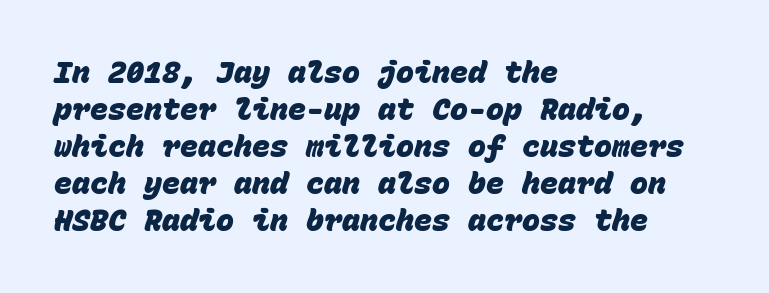
{"serif": "no", "bold": "yes", "weight": "heavy", "width": "normal", "stroke_contrast": "low", "x_height": "large", "monospaced": "yes", "underline": "no", "align": "left", "line_spacing_ratio": 1.23, "letter_spacing": "normal", "letter_spacing_em": 0.0, "glyph_px": 30}
